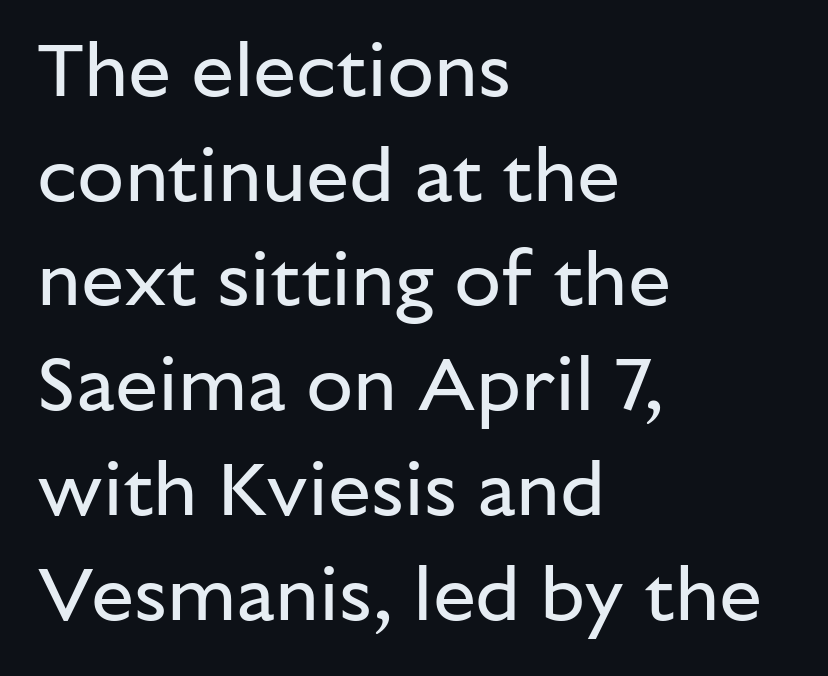
The rendering uses a moderate line-height, typical for paragraphs. Do the characters align in a grid? No, the font is proportional. Serif or sans? Sans — the stroke terminals are bare. The passage is arranged the way most books set body copy — flush left. Is the type heavy? It reads as light-to-regular instead. The strip under each line holds only bare page.
